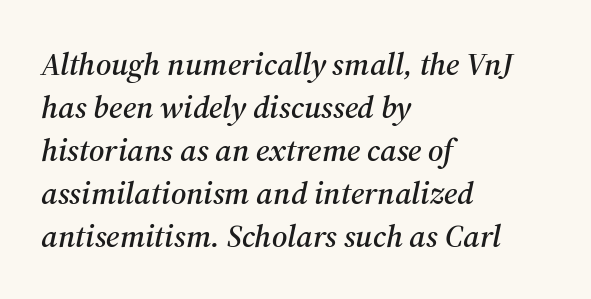
The image shows 32 px serif type, italic (leaning right); set left-aligned, normal line spacing (1.34x), normal letter spacing, not underlined; medium stroke contrast and a medium x-height.
